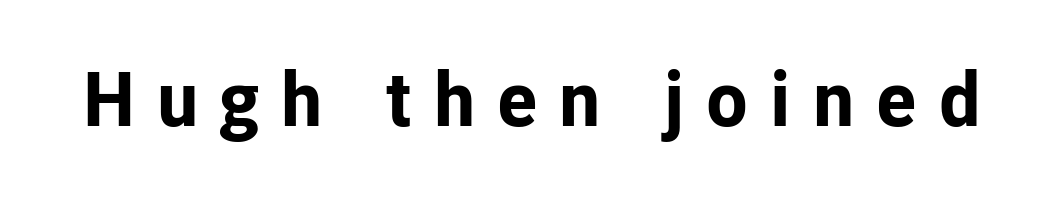
{"serif": "no", "italic": "no", "bold": "yes", "weight": "bold", "width": "normal", "stroke_contrast": "low", "x_height": "medium", "monospaced": "no", "underline": "no", "letter_spacing": "wide", "letter_spacing_em": 0.29, "glyph_px": 76}
